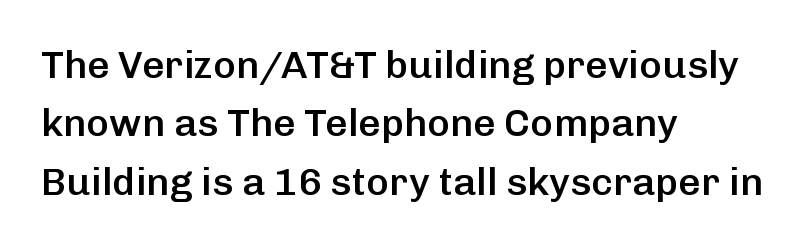
Q: Is the text bold? A: Semi-bold.
Q: Is the text italic (slanted)? A: No, it is upright.
Q: Is the typeface a serif or a sans-serif typeface? A: Sans-serif.
Q: Is the text underlined? A: No.
Q: How is the paragraph aligned? A: Left-aligned.
Q: Is the spacing between letters normal or unusually wide? A: Normal.
Q: Is the spacing between lines tight, normal or loose? A: Normal.
Q: Width (condensed, normal, or wide)? A: Normal.
Q: Stroke contrast? A: Low.
Q: x-height? A: Medium.
Q: Monospaced? A: No.
